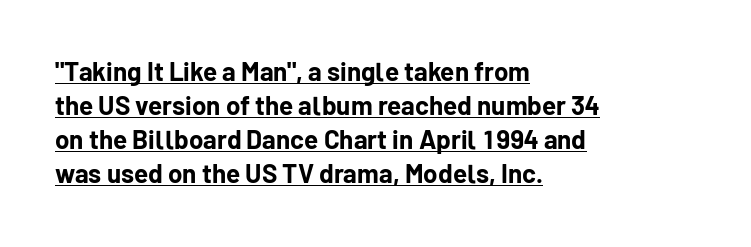
The image shows 26 px bold type, upright; set left-aligned, normal line spacing (1.31x), normal letter spacing, underlined.
